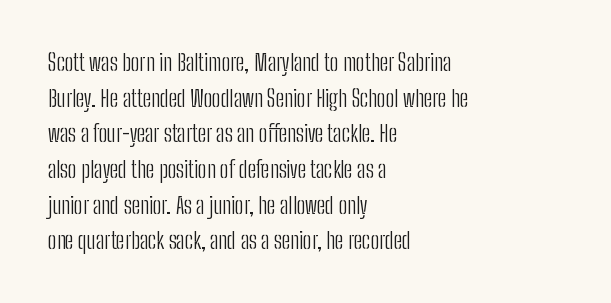
Baseline-to-baseline distance is the conventional proportion of letter height. The passage is arranged the way most books set body copy — flush left. The glyphs are unaccompanied by any horizontal stroke below them. The gaps between neighbouring characters are ordinary and unremarkable.
